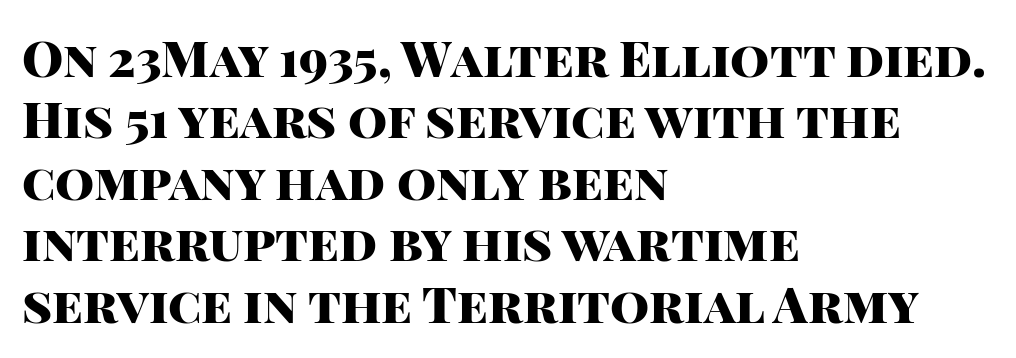
Q: Is the text bold? A: Yes.
Q: Is the text italic (slanted)? A: No, it is upright.
Q: Is the typeface a serif or a sans-serif typeface? A: Sans-serif.
Q: Is the text underlined? A: No.
Q: How is the paragraph aligned? A: Left-aligned.
Q: Is the spacing between letters normal or unusually wide? A: Normal.
Q: Width (condensed, normal, or wide)? A: Normal.
Q: Stroke contrast? A: High.
Q: x-height? A: Large.
Q: Monospaced? A: No.
